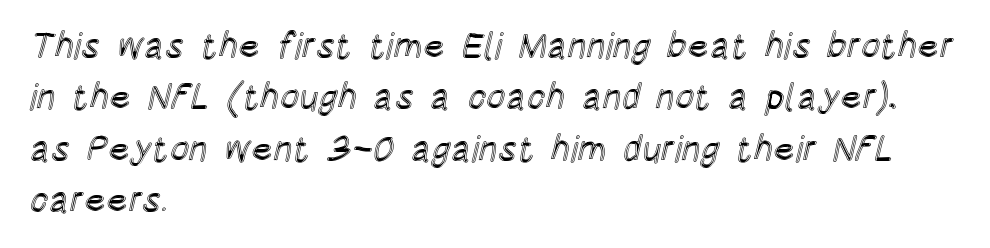
Looks like regular typesetting: each glyph gets only the width it needs. Observe the ordinary spacing: letters are neighbours, not strangers. A classic flush-left, rag-right setting is used for this passage. This block has exactly the height ordinary leading produces.
